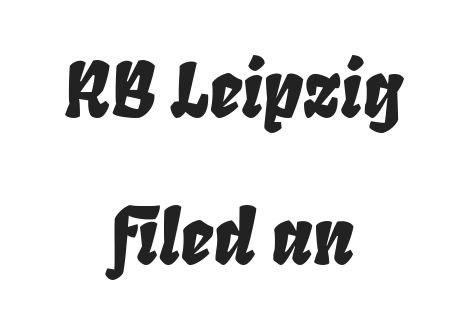
Default kerning and tracking; the words read as compact shapes. Reading down the block, each line starts at a different indent, mirrored at its end. Slant detected: the letters are inclined. Spacing verdict: proportional, widths tailored to each character. A bare baseline throughout the passage.
